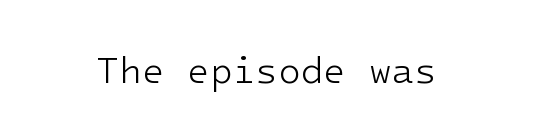
This rendering employs a face without finishing strokes, i.e., a sans-serif. Letters rest on an invisible, unmarked baseline. Think standard paragraph weight, or any step lighter than that. Compared with typical body copy, the letter spacing here is the same. Vertical strokes here are truly vertical.
